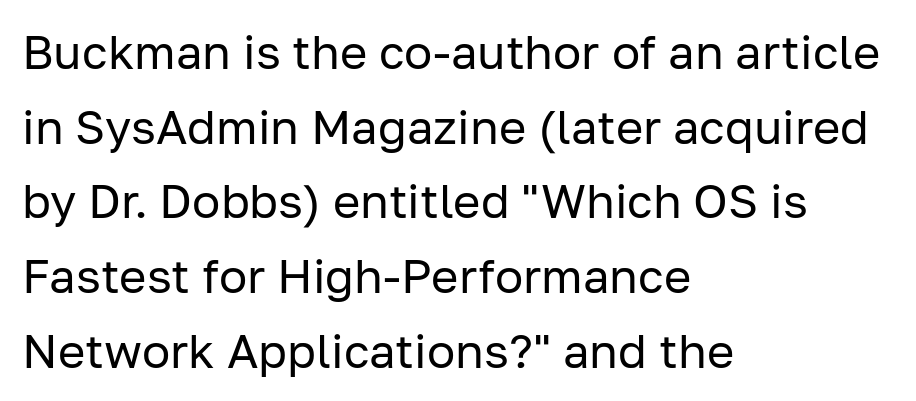
Posture: vertical. This sample is left-justified, so line endings fall wherever the words run out. These lines are rendered in a variable-pitch font. Notice how descenders clear the ascenders below comfortably — that's standard leading. Think standard paragraph weight, or any step lighter than that. Check the space under the baseline: it is left empty.
